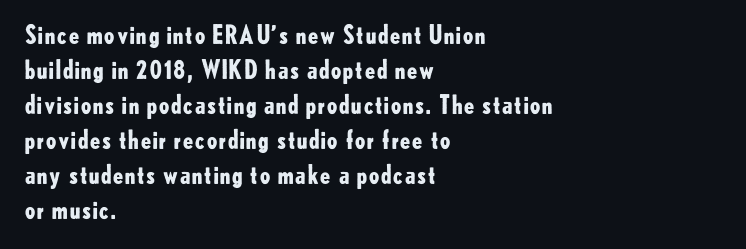
Nope, not italic — everything's standing straight. Regular leading. Teacher's note: observe the even left margin — that is flush-left alignment. The space beneath each line is pristine and unruled. Glyph-to-glyph distance matches everyday printed text.
